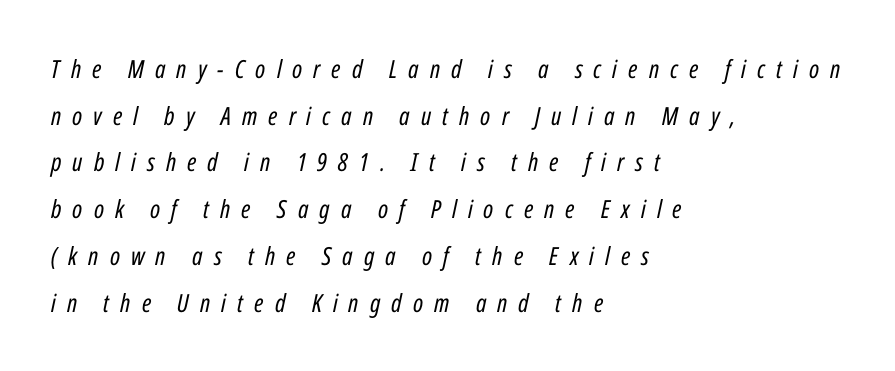
{"italic": "yes", "lean": "right", "slant_degrees": 12, "bold": "no", "underline": "no", "align": "left", "line_spacing_ratio": 1.87, "letter_spacing": "wide", "letter_spacing_em": 0.44, "glyph_px": 25}
